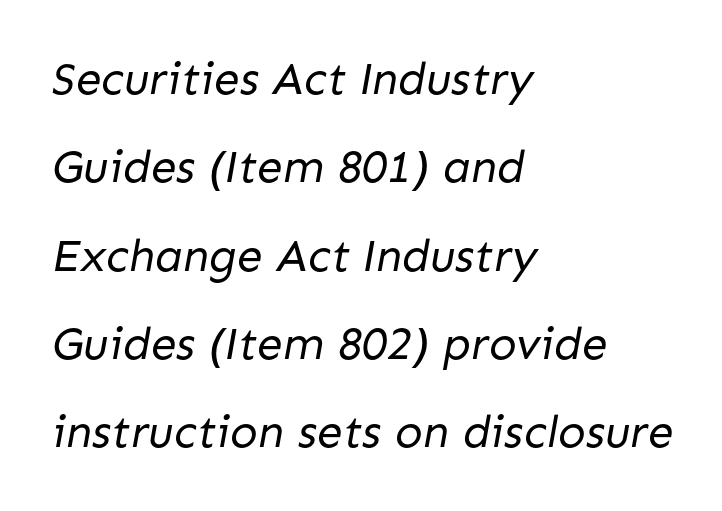
Character widths vary here, with narrow letters taking less room than wide ones. Is the block centered? No — it sits flush against the left margin. The passage shown is typeset with a sans-serif family. The tracking reads as untouched default to a designer's eye.
